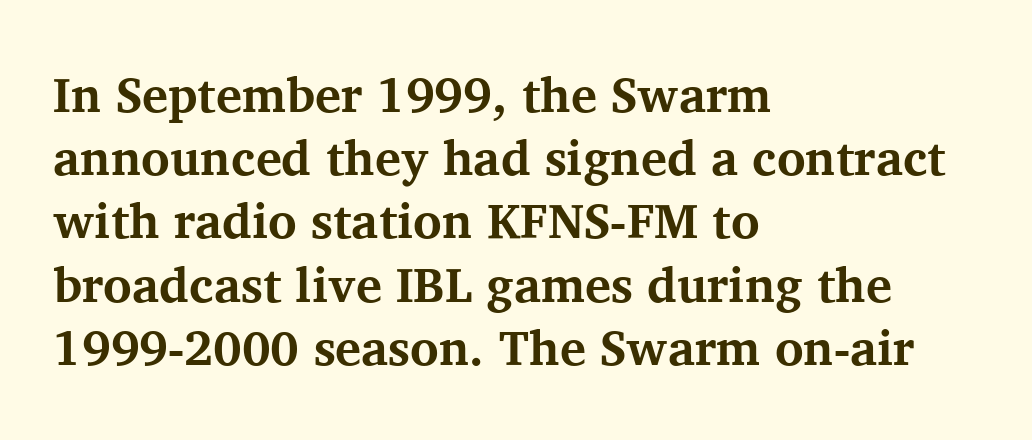
The string is rendered with underlining switched off. Default kerning and tracking; the words read as compact shapes. Unlike a clean sans, this face finishes its strokes with serifs. A typesetter would mark this as roman, not italic. Summary of weight: heavy, a full bold. This sample is left-justified, so line endings fall wherever the words run out.
